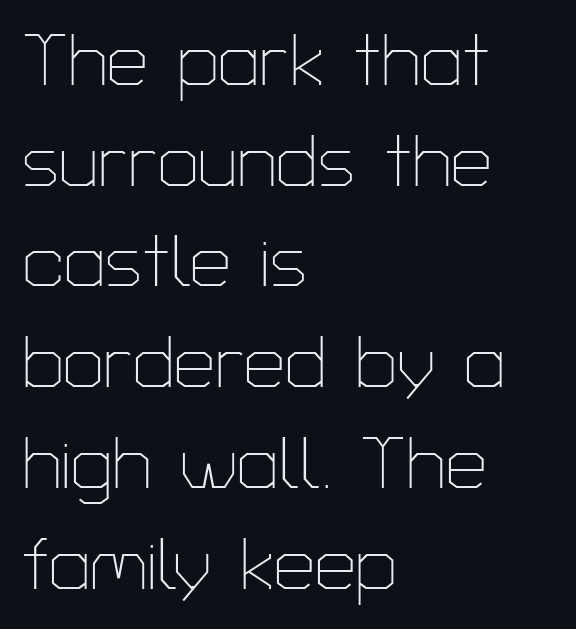
{"serif": "no", "italic": "no", "bold": "no", "weight": "thin", "width": "normal", "stroke_contrast": "low", "x_height": "medium", "monospaced": "no", "underline": "no", "align": "left", "line_spacing": "normal", "line_spacing_ratio": 1.38, "letter_spacing": "normal", "letter_spacing_em": 0.0, "glyph_px": 73}
